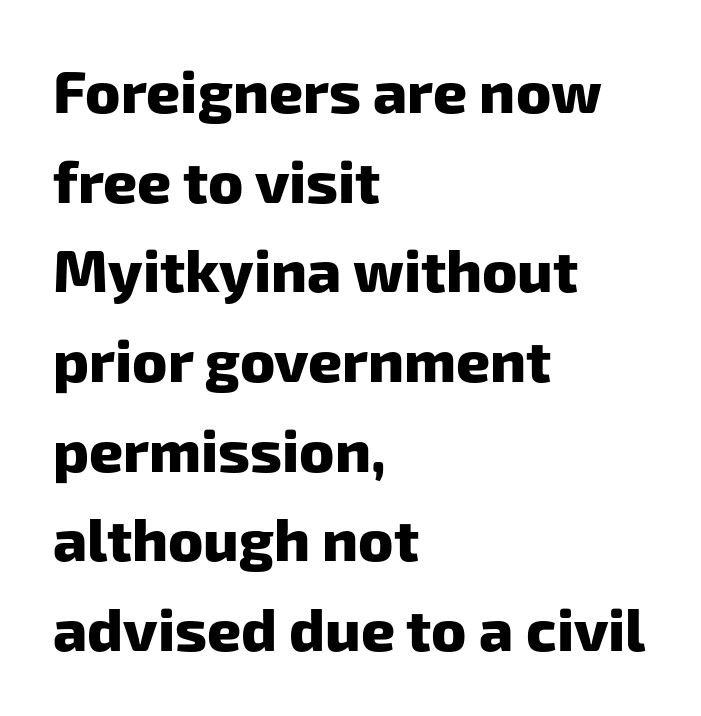
The image shows 59 px heavy sans-serif type; set left-aligned, normal line spacing (1.52x), normal letter spacing, not underlined; low stroke contrast and a medium x-height.
